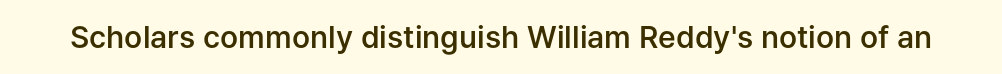
The image shows 30 px semibold sans-serif type, upright; set normal letter spacing, not underlined; low stroke contrast and a medium x-height.
